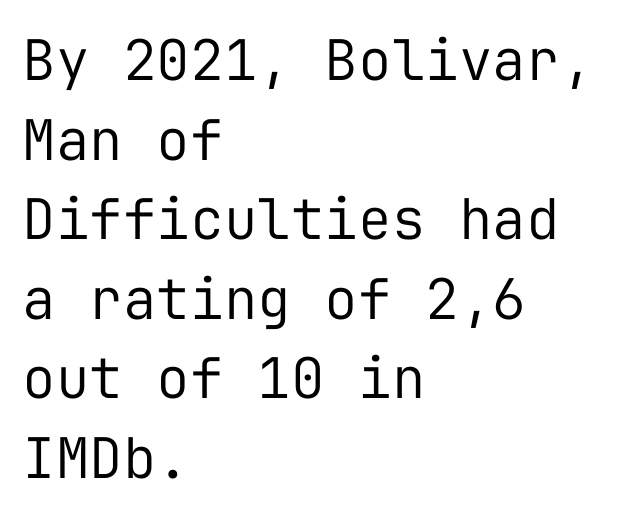
{"serif": "no", "italic": "no", "bold": "no", "weight": "regular", "width": "normal", "stroke_contrast": "low", "x_height": "medium", "monospaced": "yes", "underline": "no", "align": "left", "line_spacing": "normal", "line_spacing_ratio": 1.42, "letter_spacing": "normal", "letter_spacing_em": 0.0, "glyph_px": 56}
